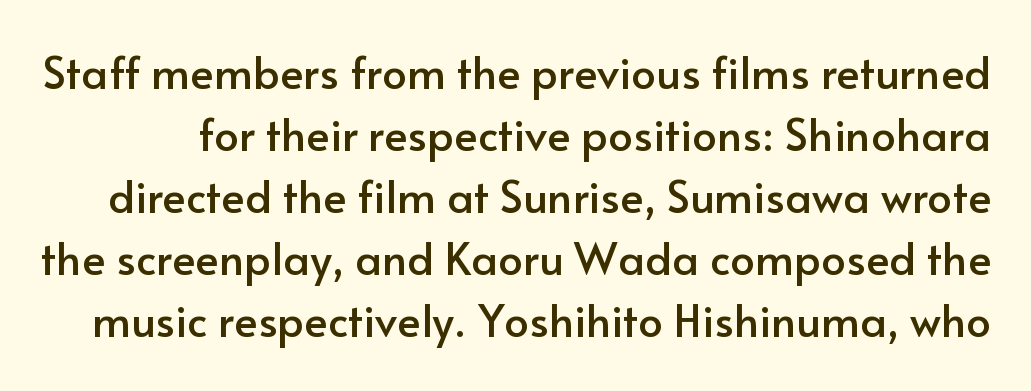
Q: Is the text italic (slanted)? A: No, it is upright.
Q: Is the typeface a serif or a sans-serif typeface? A: Sans-serif.
Q: Is the text underlined? A: No.
Q: Is the spacing between letters normal or unusually wide? A: Normal.
Q: Is the spacing between lines tight, normal or loose? A: Normal.
Q: Width (condensed, normal, or wide)? A: Normal.
Q: Stroke contrast? A: Low.
Q: x-height? A: Small.
Q: Monospaced? A: No.
